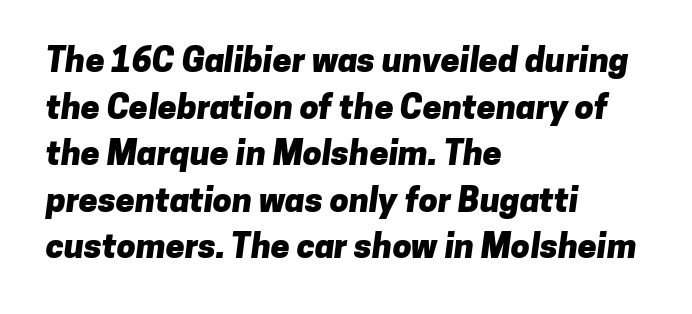
{"serif": "no", "bold": "yes", "weight": "heavy", "width": "normal", "stroke_contrast": "low", "x_height": "medium", "monospaced": "no", "underline": "no", "align": "left", "line_spacing": "normal", "line_spacing_ratio": 1.37, "letter_spacing": "normal", "letter_spacing_em": 0.0, "glyph_px": 34}
